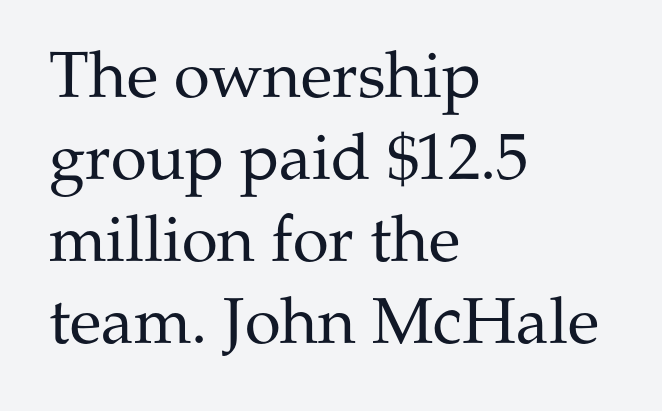
The image shows 65 px regular-weight serif type, upright; set left-aligned, normal line spacing (1.26x), normal letter spacing, not underlined; medium stroke contrast and a medium x-height.
